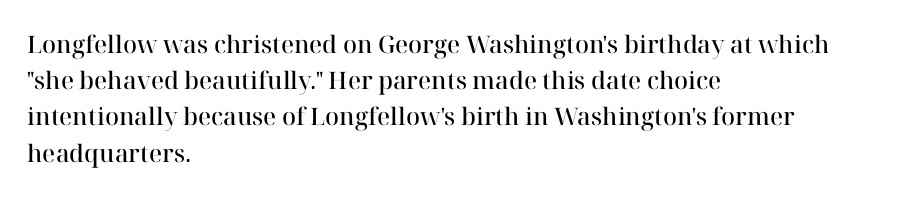
The image shows 24 px text type, upright; set left-aligned, normal line spacing (1.51x), normal letter spacing, not underlined.
